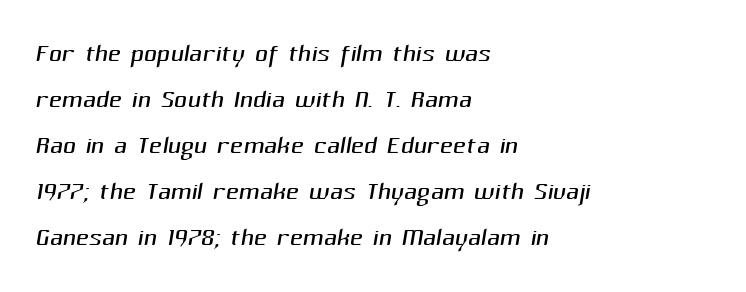
Is the stroke heavy? The answer is a plain regular-or-lighter. This rendering employs a face without finishing strokes, i.e., a sans-serif. You could call the tracking neutral — neither tight nor loose. Is this a fixed-width face? No — the glyphs have proportional, varying widths. Interline gaps are of average width in this sample.
